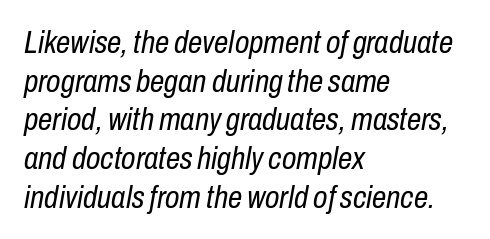
Q: Is the text bold? A: No.
Q: Is the text italic (slanted)? A: Yes, it leans right by about 10 degrees.
Q: Is the text underlined? A: No.
Q: How is the paragraph aligned? A: Left-aligned.
Q: Is the spacing between letters normal or unusually wide? A: Normal.
Q: Width (condensed, normal, or wide)? A: Condensed.
Q: Stroke contrast? A: Low.
Q: x-height? A: Medium.
Q: Monospaced? A: No.
